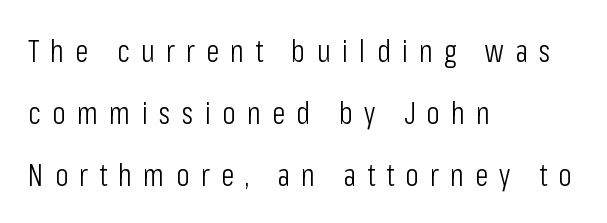
Q: Is the text bold? A: No.
Q: Is the text italic (slanted)? A: No, it is upright.
Q: Is the typeface a serif or a sans-serif typeface? A: Sans-serif.
Q: Is the text underlined? A: No.
Q: How is the paragraph aligned? A: Left-aligned.
Q: Is the spacing between letters normal or unusually wide? A: Unusually wide.
Q: Is the spacing between lines tight, normal or loose? A: Loose.
Q: Width (condensed, normal, or wide)? A: Condensed.
Q: Stroke contrast? A: Low.
Q: x-height? A: Medium.
Q: Monospaced? A: No.
